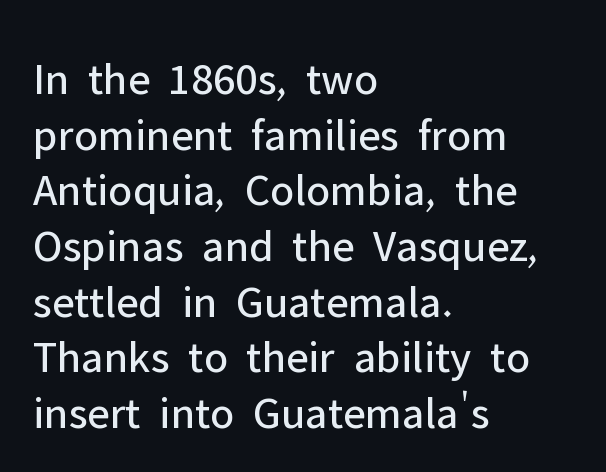
Q: Is the text bold? A: No.
Q: Is the text italic (slanted)? A: No, it is upright.
Q: Is the typeface a serif or a sans-serif typeface? A: Sans-serif.
Q: Is the text underlined? A: No.
Q: How is the paragraph aligned? A: Left-aligned.
Q: Is the spacing between letters normal or unusually wide? A: Normal.
Q: Width (condensed, normal, or wide)? A: Normal.
Q: Stroke contrast? A: Low.
Q: x-height? A: Medium.
Q: Monospaced? A: No.
